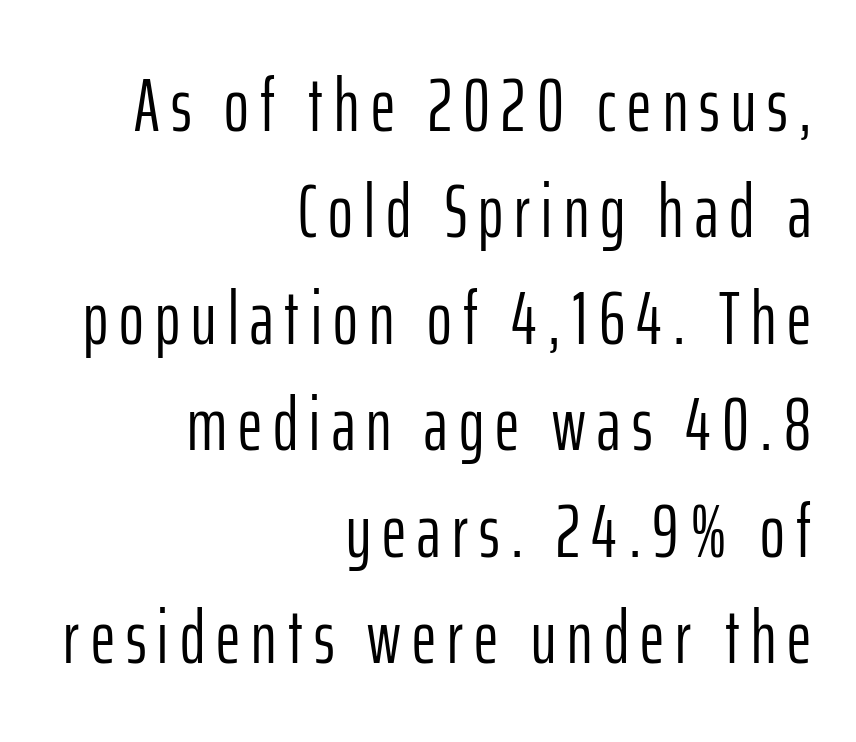
{"serif": "no", "italic": "no", "bold": "no", "weight": "light", "width": "condensed", "stroke_contrast": "low", "x_height": "medium", "monospaced": "no", "underline": "no", "align": "right", "line_spacing": "normal", "line_spacing_ratio": 1.42, "glyph_px": 75}
